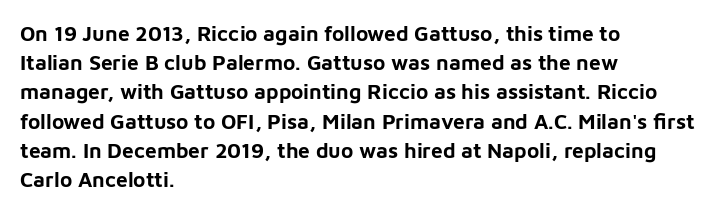
{"italic": "no", "bold": "yes", "underline": "no", "align": "left", "line_spacing": "normal", "line_spacing_ratio": 1.39, "letter_spacing": "normal", "letter_spacing_em": 0.0, "glyph_px": 21}
